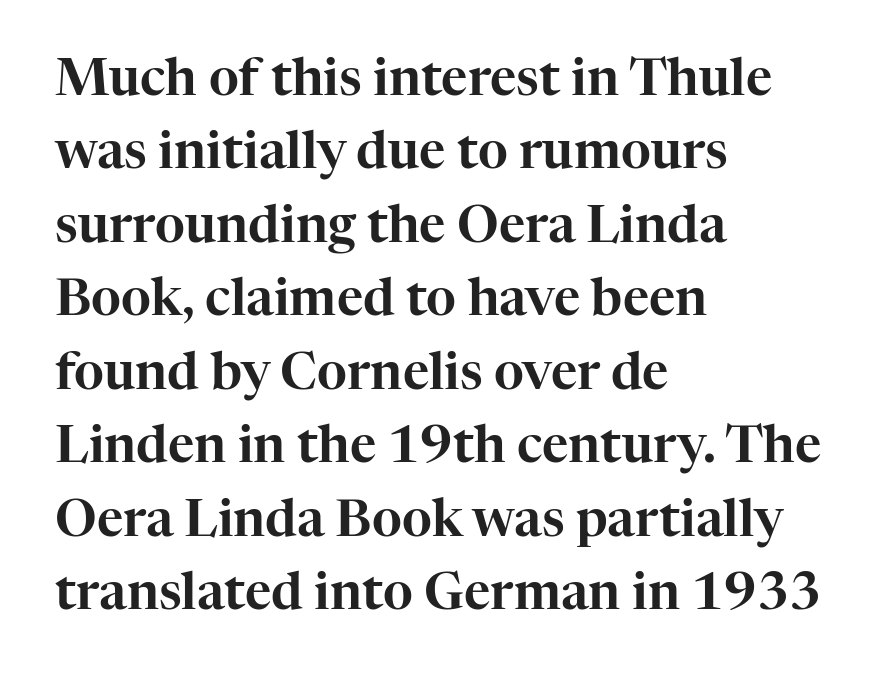
Has an underline been added? It has not. Tracking here is standard; glyphs follow each other at the usual distance. This is serif lettering, the kind often seen in printed books. Notice how the stems are strictly vertical — no italics here. In CSS terms this would be text-align: left. Spacing verdict: proportional, widths tailored to each character.
